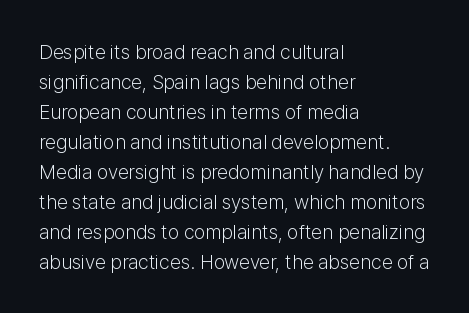
Q: Is the text bold? A: No.
Q: Is the text italic (slanted)? A: No, it is upright.
Q: Is the text underlined? A: No.
Q: How is the paragraph aligned? A: Left-aligned.
Q: Is the spacing between letters normal or unusually wide? A: Normal.
Q: Is the spacing between lines tight, normal or loose? A: Normal.
